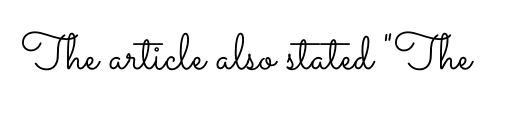
The image shows 51 px light, wide type; set normal letter spacing, not underlined; low stroke contrast and a small x-height.
